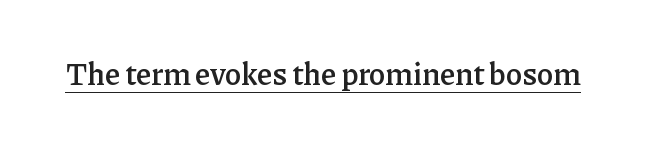
Ascenders rise straight up at ninety degrees. A typesetter would call this proportional, since set widths differ per character. Look at the stroke-to-counter ratio: somewhat heavy, a semibold. Compared with typical body copy, the letter spacing here is the same. The characters display serif detailing at their extremities.
